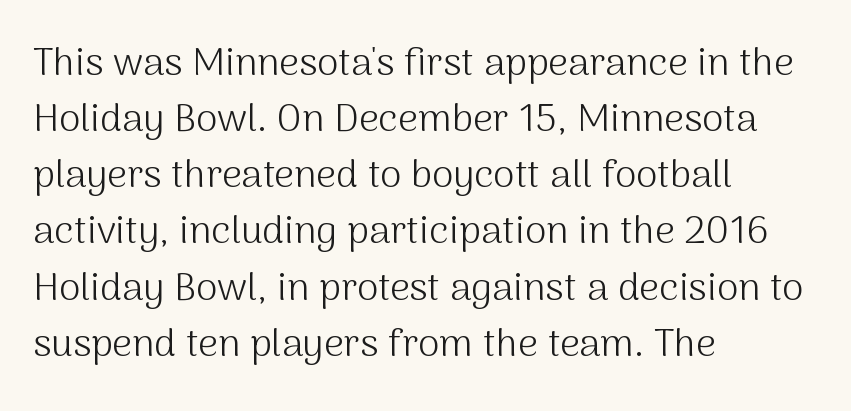
Default kerning and tracking; the words read as compact shapes. Stroke thickness stays within the range of a standard reading face or lighter. The lines sit at an ordinary, default distance from one another. Layout note: lines flush left. The passage shown is typed in a proportional face where columns would drift. Observe the absence of serifs on each vertical stroke in this sample.
